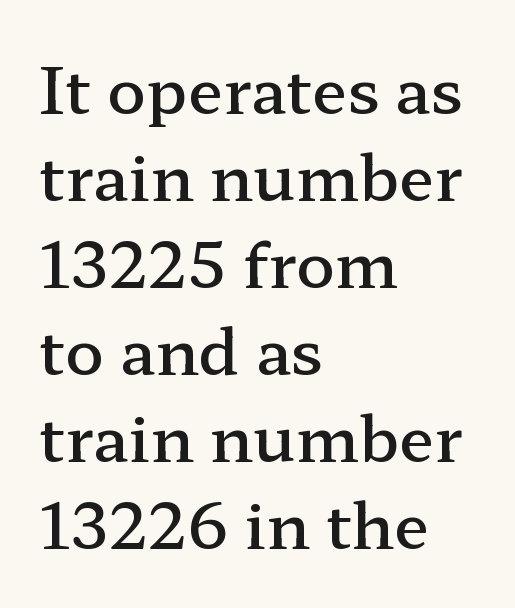
The image shows 64 px semibold, wide serif type, upright; set left-aligned, normal line spacing (1.36x), normal letter spacing, not underlined; low stroke contrast and a medium x-height.
